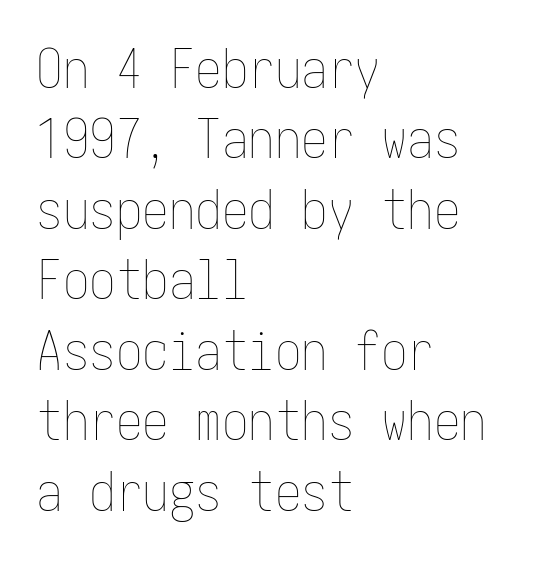
{"italic": "no", "bold": "no", "weight": "thin", "width": "condensed", "stroke_contrast": "low", "x_height": "medium", "underline": "no", "align": "left", "line_spacing": "normal", "line_spacing_ratio": 1.33, "letter_spacing": "normal", "letter_spacing_em": 0.0, "glyph_px": 53}
